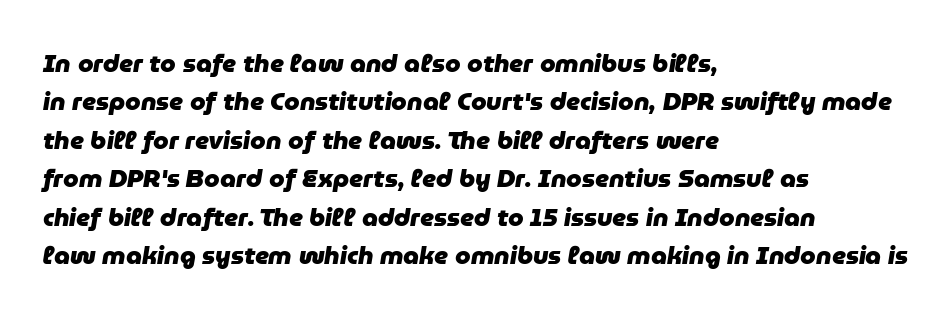
The image shows 25 px bold type, italic (leaning right); set left-aligned, normal line spacing (1.54x), normal letter spacing, not underlined.
